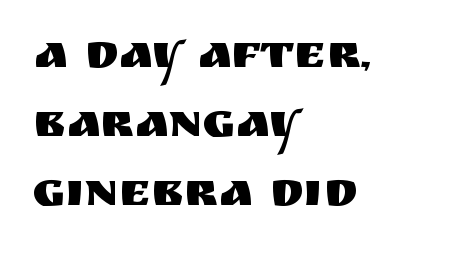
Q: Is the text italic (slanted)? A: No, it is upright.
Q: Is the typeface a serif or a sans-serif typeface? A: Sans-serif.
Q: Is the text underlined? A: No.
Q: How is the paragraph aligned? A: Left-aligned.
Q: Is the spacing between letters normal or unusually wide? A: Normal.
Q: Is the spacing between lines tight, normal or loose? A: Normal.
Q: Width (condensed, normal, or wide)? A: Normal.
Q: Stroke contrast? A: Medium.
Q: x-height? A: Large.
Q: Monospaced? A: No.
